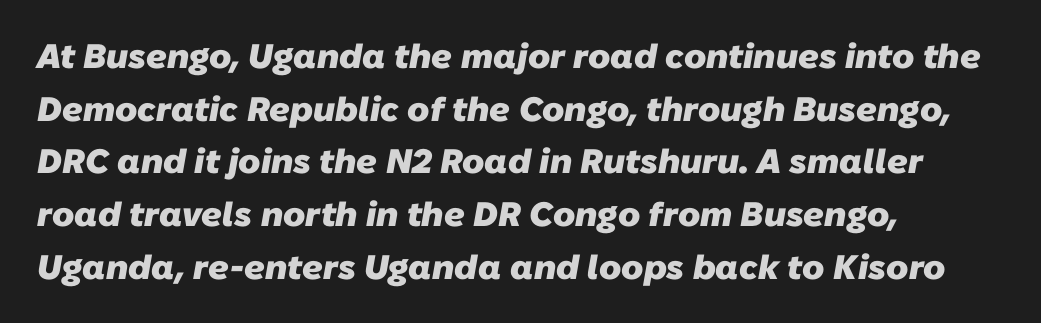
{"serif": "no", "bold": "yes", "weight": "heavy", "width": "normal", "stroke_contrast": "low", "x_height": "medium", "monospaced": "no", "underline": "no", "align": "left", "line_spacing": "normal", "line_spacing_ratio": 1.55, "letter_spacing": "normal", "letter_spacing_em": 0.0, "glyph_px": 34}
